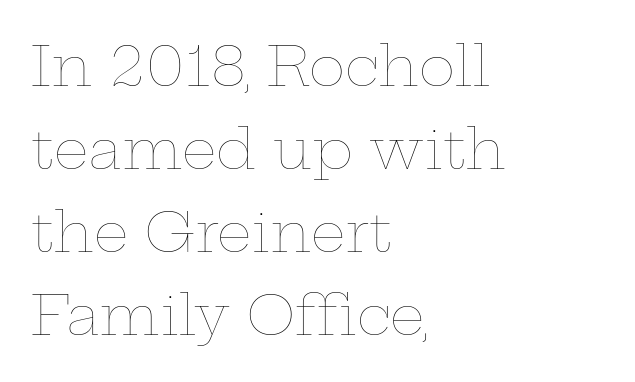
{"italic": "no", "bold": "no", "weight": "thin", "width": "wide", "stroke_contrast": "low", "x_height": "medium", "monospaced": "no", "underline": "no", "align": "left", "line_spacing": "normal", "line_spacing_ratio": 1.51, "letter_spacing": "normal", "letter_spacing_em": 0.0, "glyph_px": 55}
